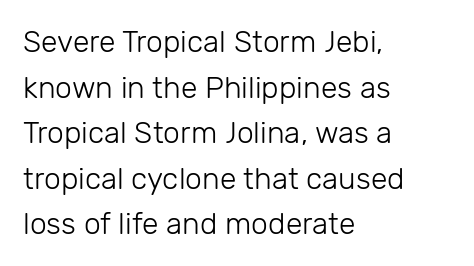
The image shows 30 px light sans-serif type, upright; set left-aligned, normal line spacing (1.52x), normal letter spacing, not underlined; low stroke contrast and a medium x-height.
